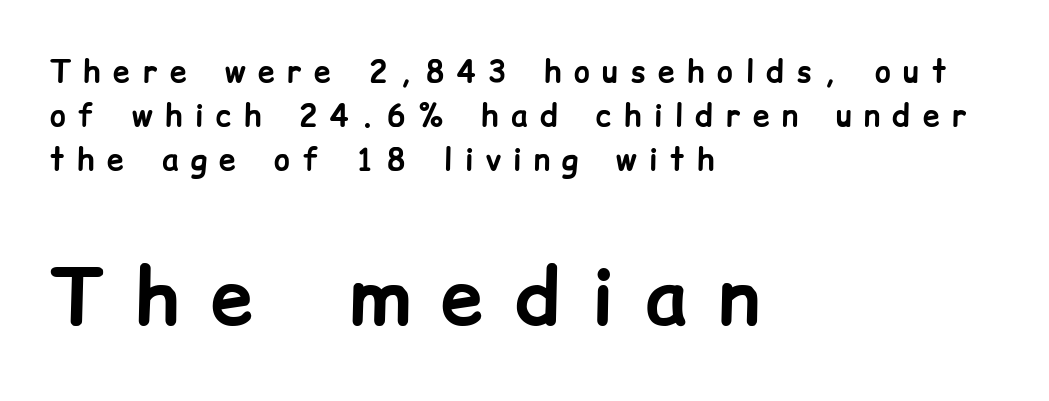
Nothing sits at the stroke ends, so this counts as sans-serif. Proportional: the letters do not fall into vertical columns. Type without underlining. The characters look thick and weighty, a clear bold. What's the leading like? Ordinary, nothing unusual. Observe the wide spacing: letters keep a clear distance from each other.
